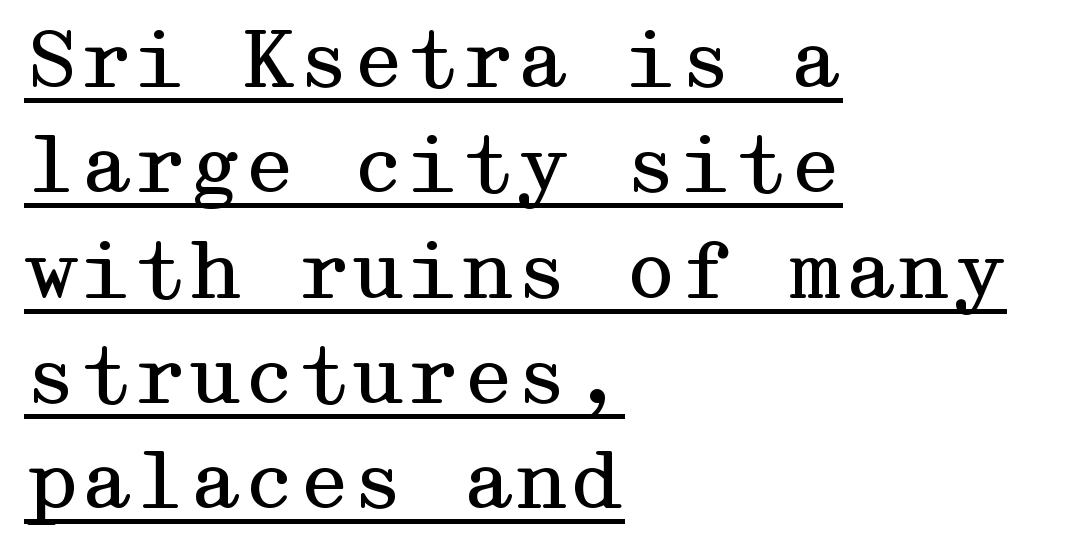
Q: Is the text bold? A: No.
Q: Is the text italic (slanted)? A: No, it is upright.
Q: Is the typeface a serif or a sans-serif typeface? A: Serif.
Q: Is the text underlined? A: Yes.
Q: How is the paragraph aligned? A: Left-aligned.
Q: Is the spacing between letters normal or unusually wide? A: Normal.
Q: Is the spacing between lines tight, normal or loose? A: Normal.
Q: Width (condensed, normal, or wide)? A: Wide.
Q: Stroke contrast? A: Medium.
Q: x-height? A: Medium.
